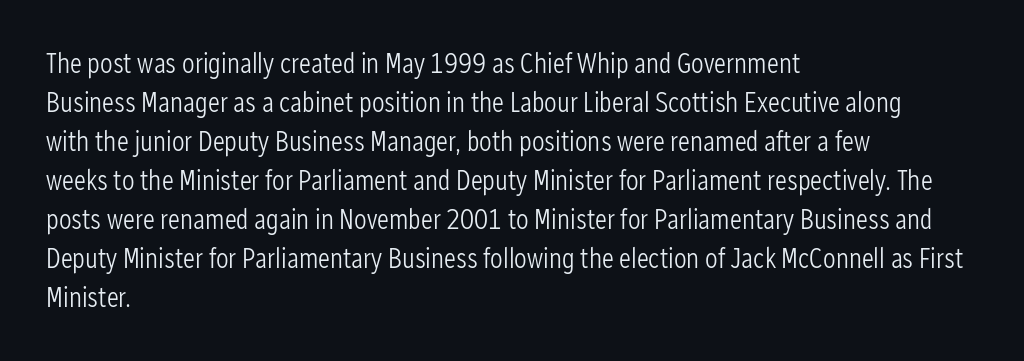
Students, note that the glyphs here touch the page at normal intervals. Proportional: the letters do not fall into vertical columns. These lines stack with their left ends in a neat column. Does the leading feel generous? No, just average. Every character sits straight up, as roman type does.
